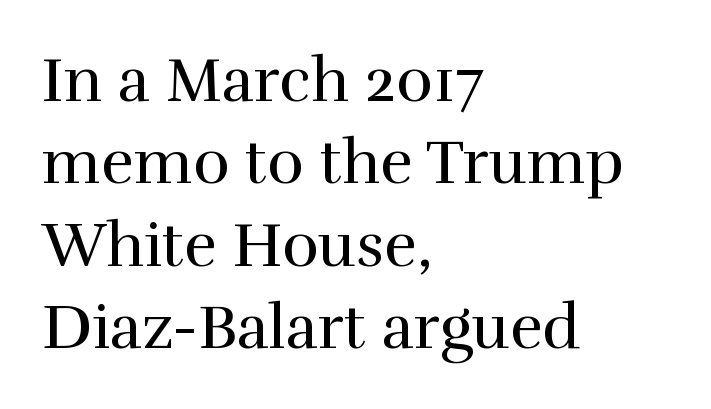
Quick note: underline off. The passage shown is typeset with a serif family. These lines are rendered in a variable-pitch font. In terms of leading, this rendering sits right in the middle.
